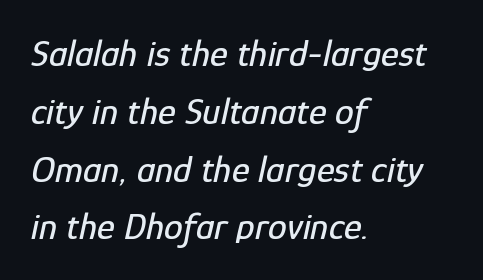
Q: Is the text italic (slanted)? A: Yes, it leans right by about 12 degrees.
Q: Is the text underlined? A: No.
Q: How is the paragraph aligned? A: Left-aligned.
Q: Is the spacing between letters normal or unusually wide? A: Normal.
Q: Is the spacing between lines tight, normal or loose? A: Normal.
Q: Width (condensed, normal, or wide)? A: Condensed.
Q: Stroke contrast? A: Low.
Q: x-height? A: Medium.
Q: Monospaced? A: No.
